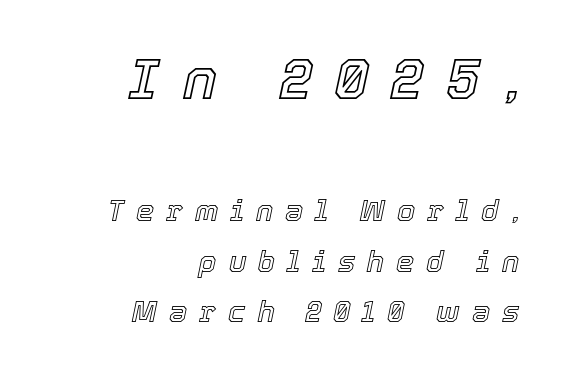
The image shows 58 px text type, italic (leaning right); set right-aligned, line spacing 1.75x, unusually wide letter spacing (+0.41 em), not underlined; the first (top) block is 2.0x larger; a medium x-height.
